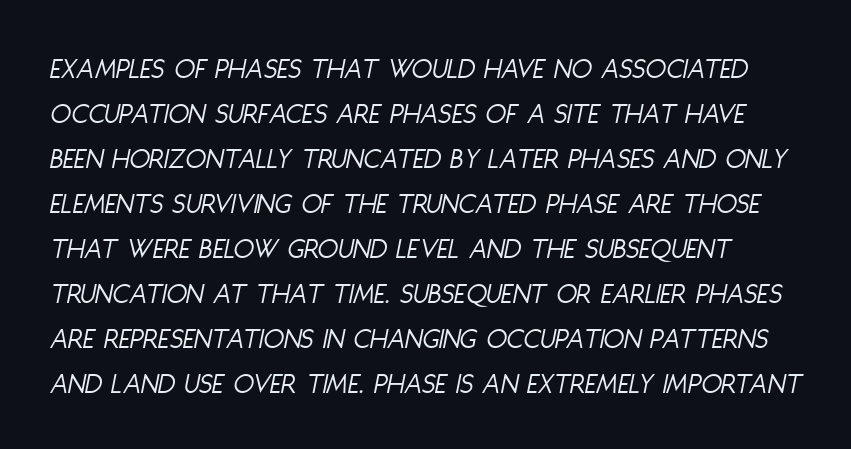
The image shows 30 px light, condensed type, italic (leaning right); set normal line spacing (1.5x), normal letter spacing, not underlined; low stroke contrast and a large x-height.
